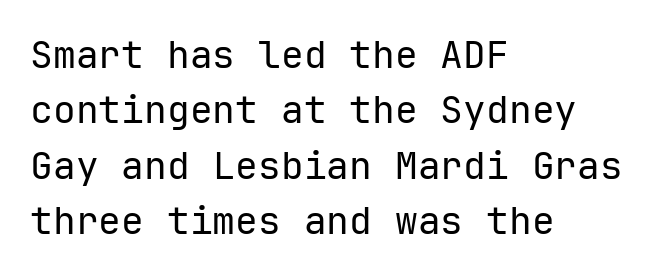
The image shows 38 px regular-weight sans-serif type, upright, monospaced; set left-aligned, normal line spacing (1.46x), normal letter spacing, not underlined; low stroke contrast and a medium x-height.
